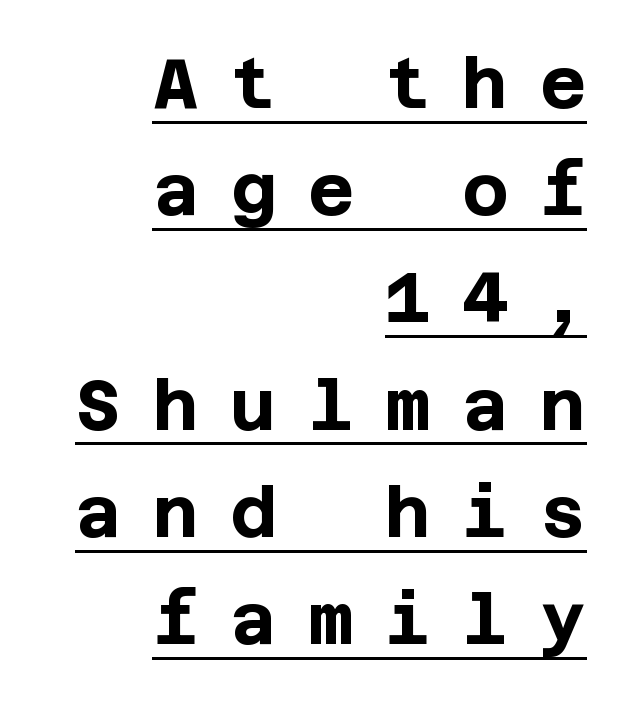
The image shows 71 px bold sans-serif type, upright; set right-aligned, normal line spacing (1.51x), unusually wide letter spacing (+0.44 em), underlined; low stroke contrast and a large x-height.
